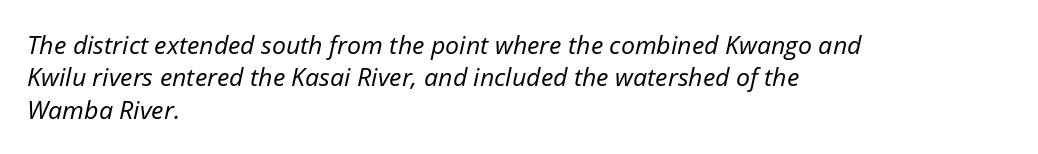
{"italic": "yes", "lean": "right", "slant_degrees": 12, "bold": "no", "underline": "no", "align": "left", "line_spacing": "normal", "line_spacing_ratio": 1.3, "letter_spacing": "normal", "letter_spacing_em": 0.0, "glyph_px": 25}
